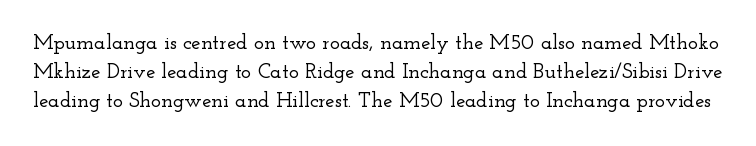
Compared with typical body copy, the letter spacing here is the same. What's the leading like? Ordinary, nothing unusual. This sample uses an upright cut, with every glyph sitting square on the baseline. The foot of each line stays bare and open.
